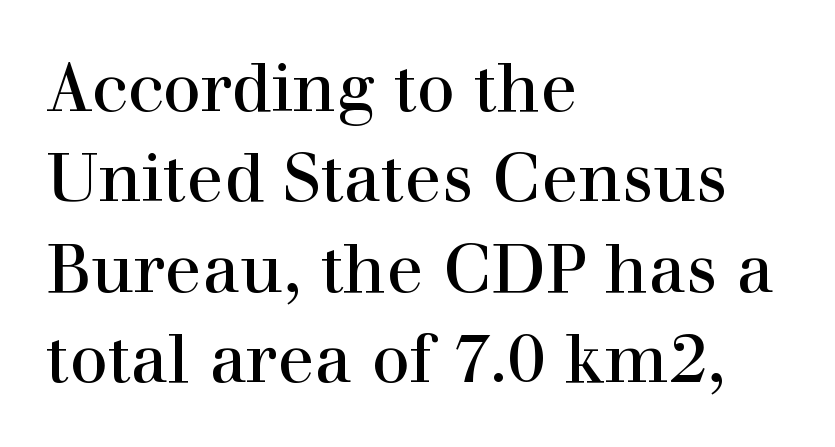
Old-style or modern, the face here clearly has serifs. The typeface has the unassuming heft of standard copy or less. A typesetter would call this leading conventional body-copy spacing. Any mark beneath the type? The region is blank. These lines are rendered in a variable-pitch font.
